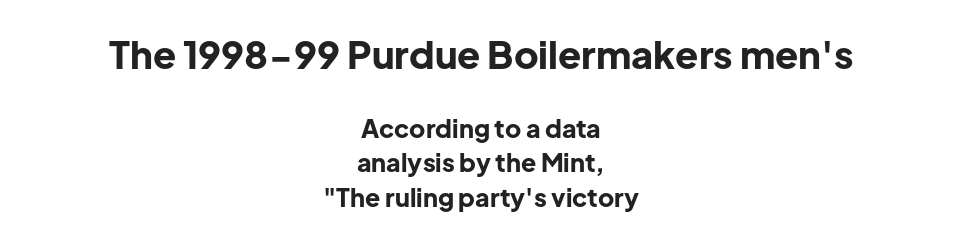
The rendering uses natural spacing where letterforms have individual widths. The typeface chosen for these lines omits serifs. This is roman type, the default non-slanted kind. Reading top to bottom, the characters get smaller at the block break.
